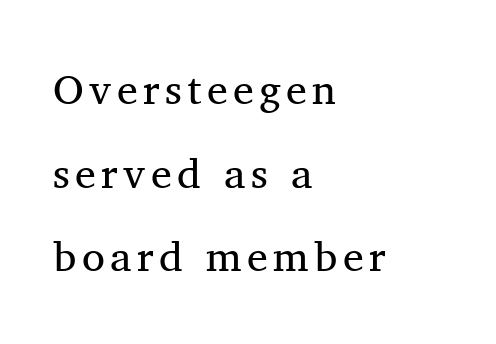
Q: Is the text bold? A: No.
Q: Is the text italic (slanted)? A: No, it is upright.
Q: Is the typeface a serif or a sans-serif typeface? A: Serif.
Q: Is the text underlined? A: No.
Q: How is the paragraph aligned? A: Left-aligned.
Q: Is the spacing between lines tight, normal or loose? A: Loose.
Q: Width (condensed, normal, or wide)? A: Normal.
Q: Stroke contrast? A: Medium.
Q: x-height? A: Medium.
Q: Monospaced? A: No.
